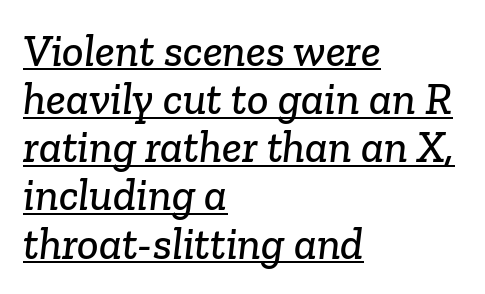
The image shows 45 px serif type; set left-aligned, tight line spacing (1.07x), normal letter spacing, underlined; low stroke contrast and a medium x-height.
